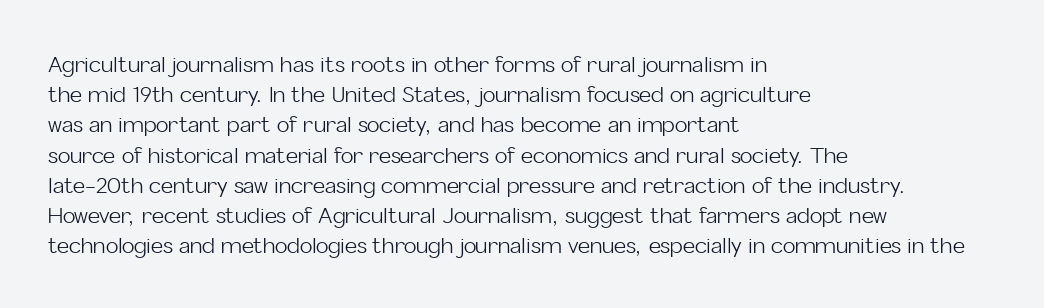
Regarding leading, the lines here are spaced in the standard way. Underline: absent. A classic flush-left, rag-right setting is used for this passage. Every character sits straight up, as roman type does.
